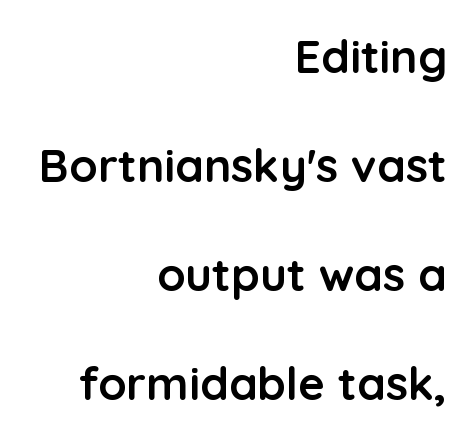
{"serif": "no", "italic": "no", "bold": "yes", "weight": "semibold", "width": "normal", "stroke_contrast": "low", "x_height": "medium", "monospaced": "no", "underline": "no", "align": "right", "line_spacing": "loose", "line_spacing_ratio": 2.37, "letter_spacing": "normal", "letter_spacing_em": 0.0, "glyph_px": 46}
